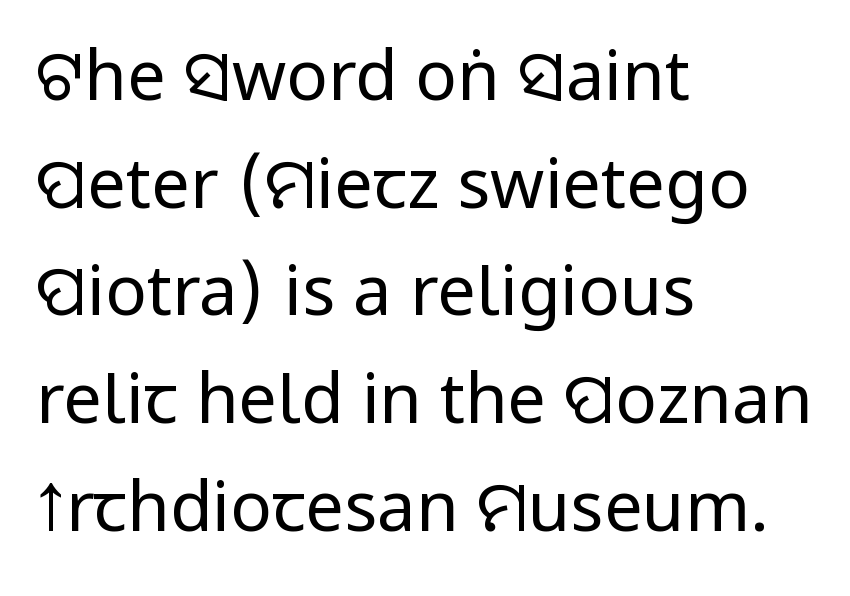
Q: Is the text bold? A: No.
Q: Is the text italic (slanted)? A: No, it is upright.
Q: Is the typeface a serif or a sans-serif typeface? A: Sans-serif.
Q: Is the text underlined? A: No.
Q: How is the paragraph aligned? A: Left-aligned.
Q: Is the spacing between letters normal or unusually wide? A: Normal.
Q: Is the spacing between lines tight, normal or loose? A: Normal.
Q: Width (condensed, normal, or wide)? A: Condensed.
Q: Stroke contrast? A: Low.
